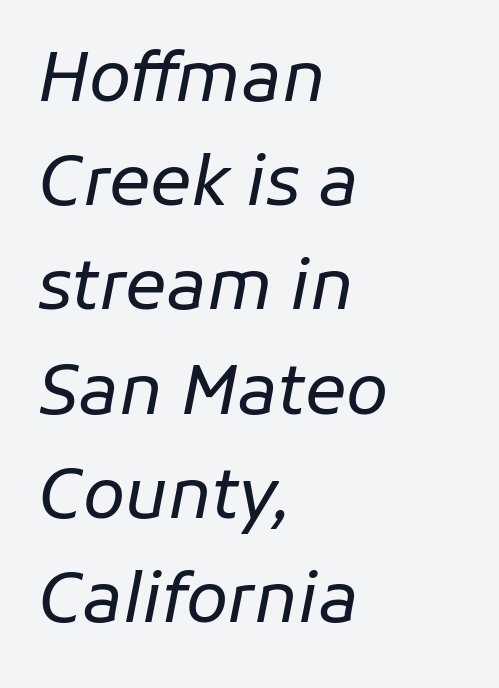
Q: Is the text bold? A: No.
Q: Is the text italic (slanted)? A: Yes, it leans right by about 11 degrees.
Q: Is the text underlined? A: No.
Q: How is the paragraph aligned? A: Left-aligned.
Q: Is the spacing between letters normal or unusually wide? A: Normal.
Q: Is the spacing between lines tight, normal or loose? A: Normal.
Q: Width (condensed, normal, or wide)? A: Normal.
Q: Stroke contrast? A: Low.
Q: x-height? A: Medium.
Q: Monospaced? A: No.
